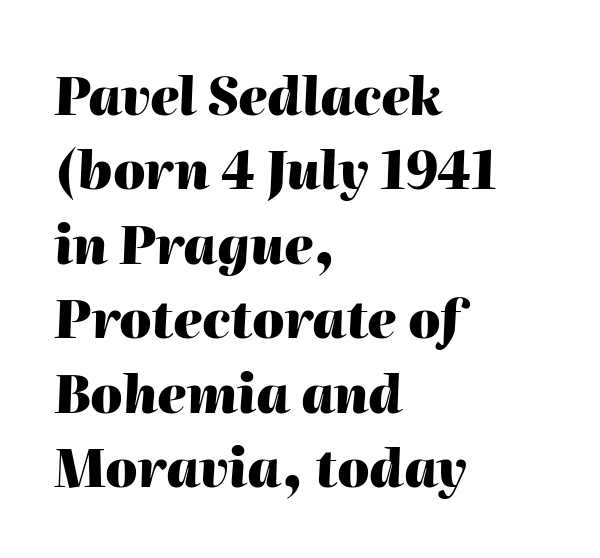
Q: Is the text bold? A: Yes.
Q: Is the text italic (slanted)? A: Yes, it leans right by about 2 degrees.
Q: Is the text underlined? A: No.
Q: How is the paragraph aligned? A: Left-aligned.
Q: Is the spacing between letters normal or unusually wide? A: Normal.
Q: Is the spacing between lines tight, normal or loose? A: Normal.
Q: Width (condensed, normal, or wide)? A: Normal.
Q: Stroke contrast? A: High.
Q: x-height? A: Medium.
Q: Monospaced? A: No.
